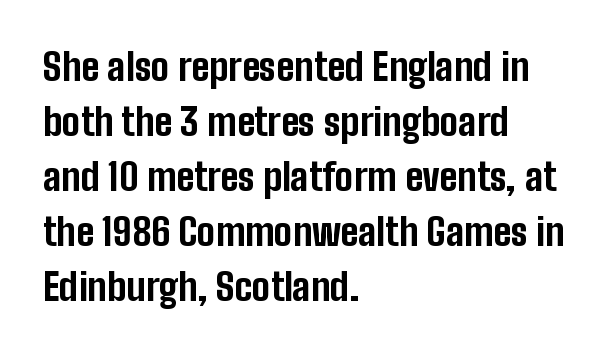
The image shows 38 px bold, condensed sans-serif type, upright; set left-aligned, normal line spacing (1.45x), normal letter spacing, not underlined; low stroke contrast and a medium x-height.
